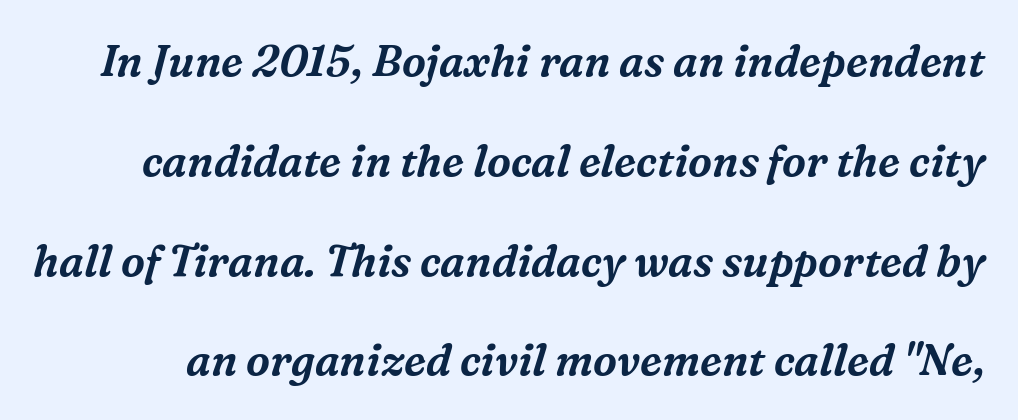
Notice how the stems are inclined rather than vertical — that's the hallmark of italics. Each row of text sits above clean, open space. This rendering employs a face with finishing strokes, i.e., a serif. The passage shown stacks its lines with a broad gap.
